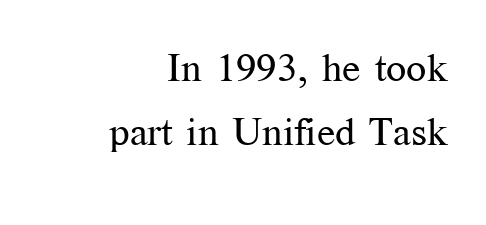
Q: Is the text bold? A: No.
Q: Is the text italic (slanted)? A: No, it is upright.
Q: Is the typeface a serif or a sans-serif typeface? A: Serif.
Q: Is the text underlined? A: No.
Q: How is the paragraph aligned? A: Right-aligned.
Q: Is the spacing between letters normal or unusually wide? A: Normal.
Q: Is the spacing between lines tight, normal or loose? A: Normal.
Q: Width (condensed, normal, or wide)? A: Normal.
Q: Stroke contrast? A: Medium.
Q: x-height? A: Medium.
Q: Monospaced? A: No.
